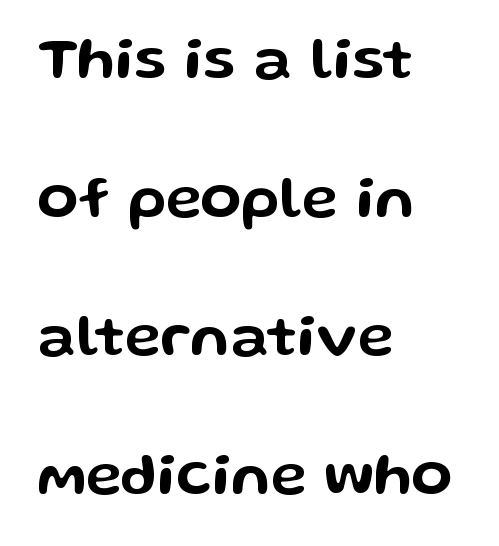
The image shows 60 px wide sans-serif type, upright; set left-aligned, loose line spacing (2.31x), normal letter spacing, not underlined; low stroke contrast and a medium x-height.
